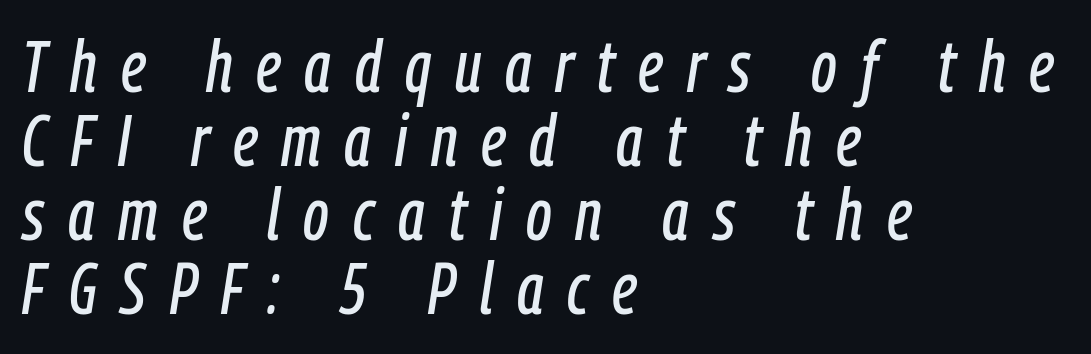
Q: Is the text italic (slanted)? A: Yes, it leans right by about 9 degrees.
Q: Is the text underlined? A: No.
Q: How is the paragraph aligned? A: Left-aligned.
Q: Is the spacing between letters normal or unusually wide? A: Unusually wide.
Q: Is the spacing between lines tight, normal or loose? A: Tight.
Q: Width (condensed, normal, or wide)? A: Condensed.
Q: Stroke contrast? A: Low.
Q: x-height? A: Medium.
Q: Monospaced? A: No.
